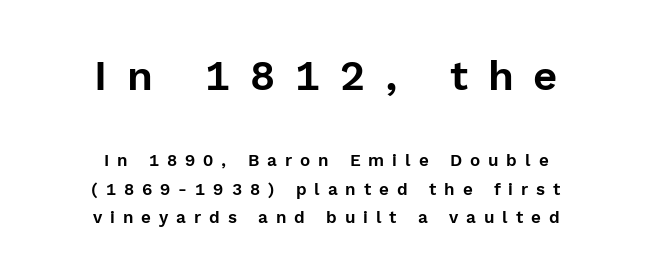
{"serif": "no", "italic": "no", "width": "normal", "x_height": "medium", "monospaced": "no", "underline": "no", "align": "center", "line_spacing": "normal", "line_spacing_ratio": 1.68, "letter_spacing": "wide", "letter_spacing_em": 0.47, "larger_block": "first", "size_ratio": 2.47, "glyph_px": 42}
